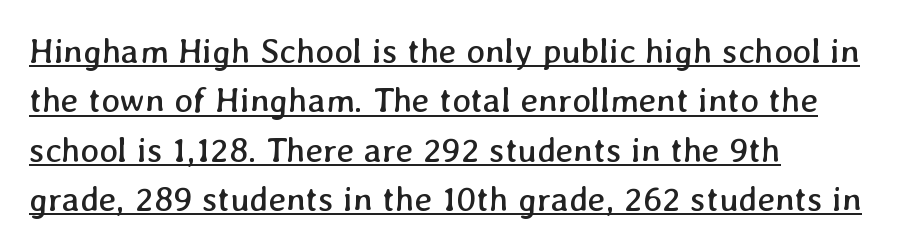
Q: Is the text bold? A: No.
Q: Is the text underlined? A: Yes.
Q: How is the paragraph aligned? A: Left-aligned.
Q: Is the spacing between letters normal or unusually wide? A: Normal.
Q: Is the spacing between lines tight, normal or loose? A: Normal.
Q: Width (condensed, normal, or wide)? A: Normal.
Q: Stroke contrast? A: Low.
Q: x-height? A: Medium.
Q: Monospaced? A: No.
